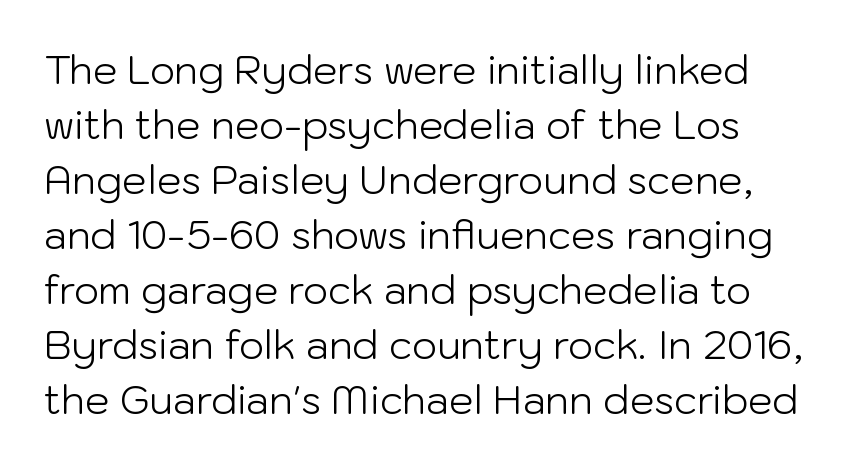
Is there much room between lines? A standard amount, neither cramped nor airy. Lines of text with bare space underneath. The letters look calm and open, with moderate or lighter stems. Observe the ordinary spacing: letters are neighbours, not strangers. Tall strokes in this sample are plumb rather than angled. The letters advance in unequal steps, a hallmark of proportional type.
